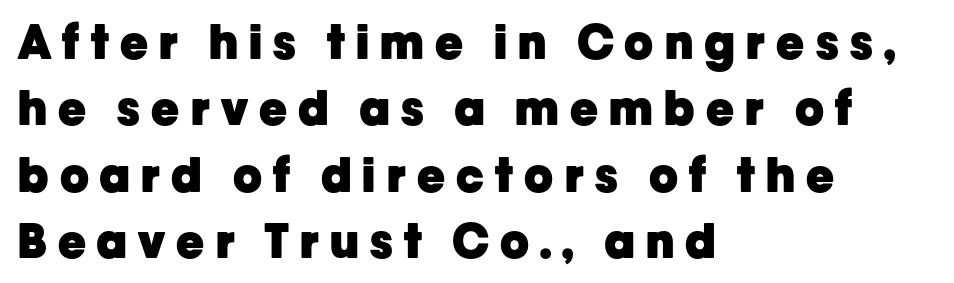
The image shows 47 px heavy sans-serif type, upright; set left-aligned, normal line spacing (1.41x), unusually wide letter spacing (+0.24 em), not underlined; low stroke contrast and a medium x-height.
